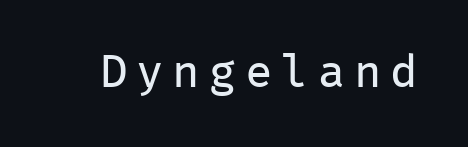
Think standard paragraph weight, or any step lighter than that. The passage shown is typed in a monospace face where columns stay perfectly aligned. The glyphs in this specimen are sans serif. Ordinary non-slanted type is in use.
